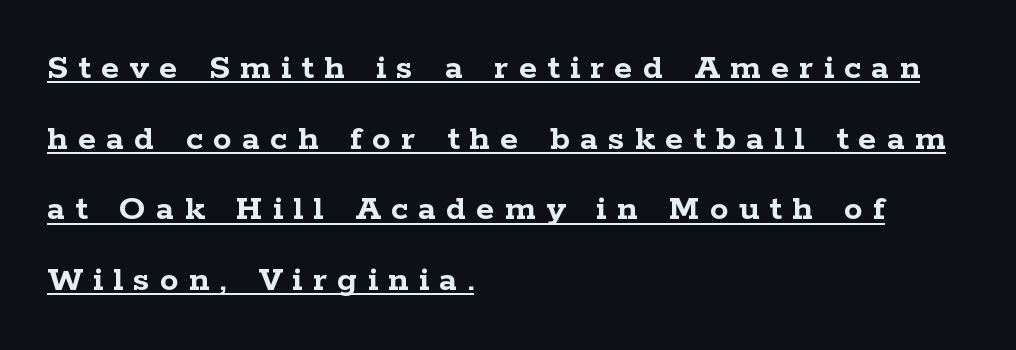
{"serif": "yes", "italic": "no", "bold": "yes", "weight": "semibold", "width": "wide", "stroke_contrast": "low", "x_height": "medium", "monospaced": "no", "underline": "yes", "align": "left", "line_spacing": "loose", "line_spacing_ratio": 1.91, "letter_spacing": "wide", "letter_spacing_em": 0.28, "glyph_px": 37}
